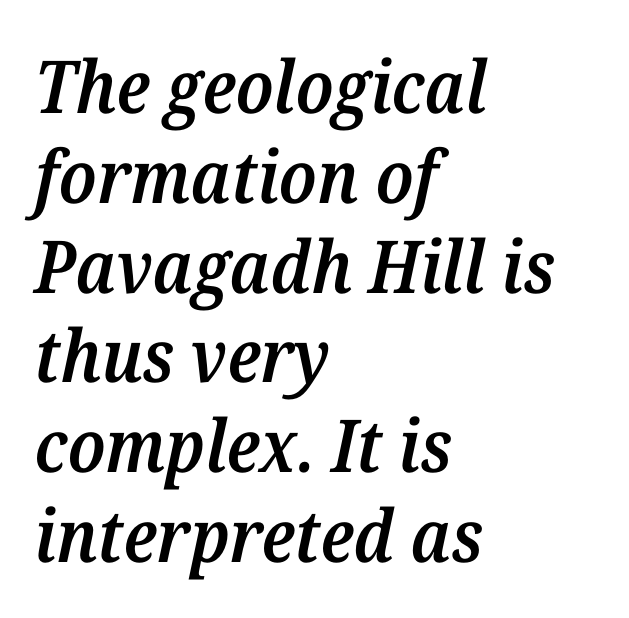
Q: Is the text bold? A: Semi-bold.
Q: Is the text italic (slanted)? A: Yes, it leans right by about 12 degrees.
Q: Is the typeface a serif or a sans-serif typeface? A: Serif.
Q: Is the text underlined? A: No.
Q: How is the paragraph aligned? A: Left-aligned.
Q: Is the spacing between letters normal or unusually wide? A: Normal.
Q: Width (condensed, normal, or wide)? A: Normal.
Q: Stroke contrast? A: Medium.
Q: x-height? A: Medium.
Q: Monospaced? A: No.
